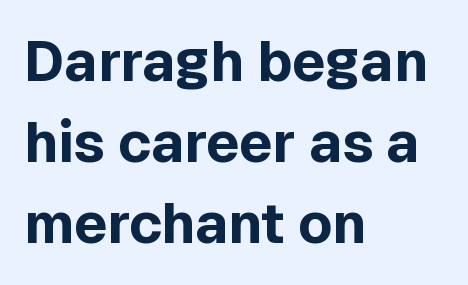
{"serif": "no", "italic": "no", "bold": "yes", "weight": "bold", "width": "normal", "x_height": "medium", "monospaced": "no", "underline": "no", "align": "left", "line_spacing": "normal", "line_spacing_ratio": 1.45, "letter_spacing": "normal", "letter_spacing_em": 0.0, "glyph_px": 56}
